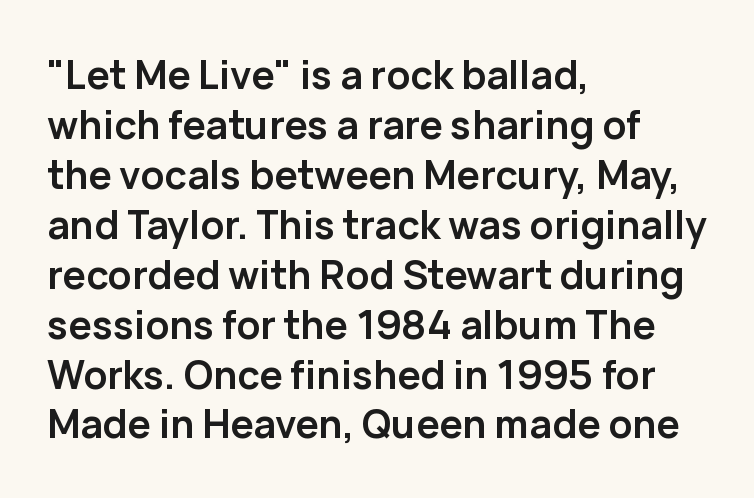
The image shows 39 px semibold sans-serif type, upright; set left-aligned, normal line spacing (1.28x), normal letter spacing, not underlined; low stroke contrast and a medium x-height.
